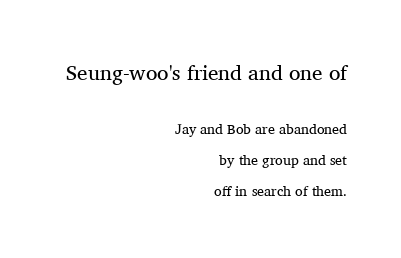
{"italic": "no", "bold": "no", "underline": "no", "align": "right", "line_spacing": "loose", "line_spacing_ratio": 2.21, "letter_spacing": "normal", "letter_spacing_em": 0.0, "larger_block": "first", "size_ratio": 1.5, "glyph_px": 21}
